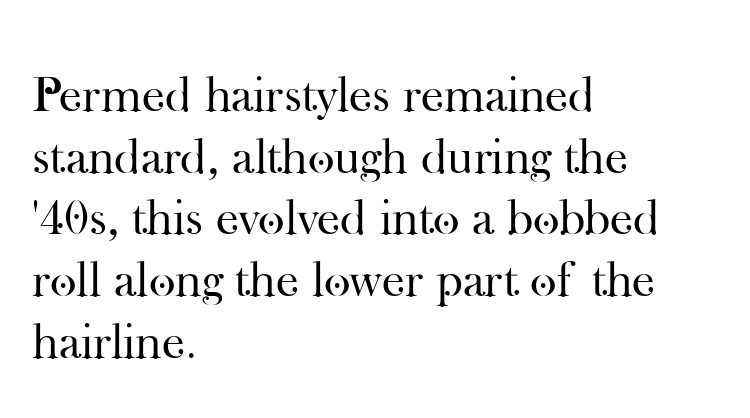
The image shows 51 px regular-weight serif type, upright; set left-aligned, line spacing 1.21x, normal letter spacing, not underlined; high stroke contrast and a small x-height.
